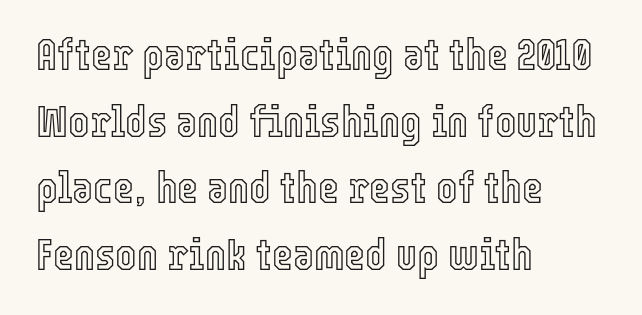
Q: Is the text italic (slanted)? A: No, it is upright.
Q: Is the text underlined? A: No.
Q: How is the paragraph aligned? A: Left-aligned.
Q: Is the spacing between letters normal or unusually wide? A: Normal.
Q: Is the spacing between lines tight, normal or loose? A: Normal.
Q: Width (condensed, normal, or wide)? A: Condensed.
Q: x-height? A: Medium.
Q: Monospaced? A: No.
